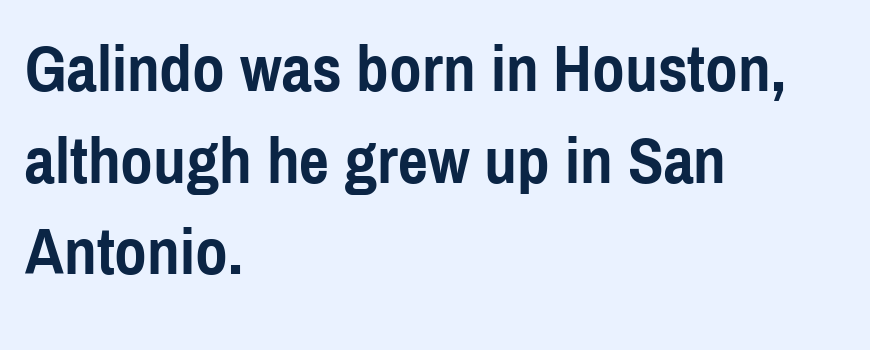
The image shows 66 px semibold, condensed sans-serif type, upright; set left-aligned, normal line spacing (1.39x), normal letter spacing, not underlined; a medium x-height.
